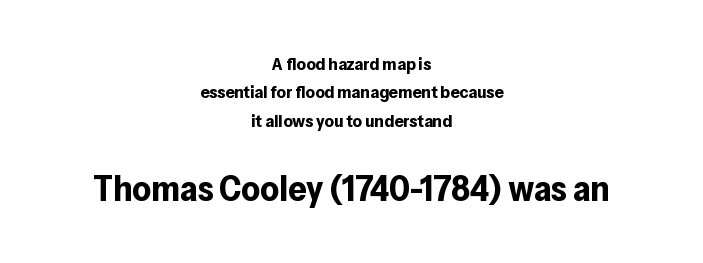
The image shows 36 px bold sans-serif type, upright; set centered, normal line spacing (1.58x), normal letter spacing, not underlined; the second (bottom) block is 2.0x larger; low stroke contrast and a medium x-height.
